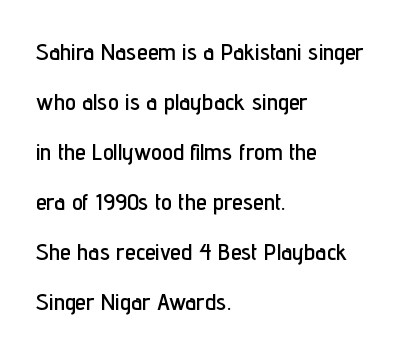
Lines of text with bare space underneath. Summary of vertical rhythm: relaxed, with wide interline spacing. Quick note: not italic, upright. Horizontal alignment here is leftward, the default for most running prose.
